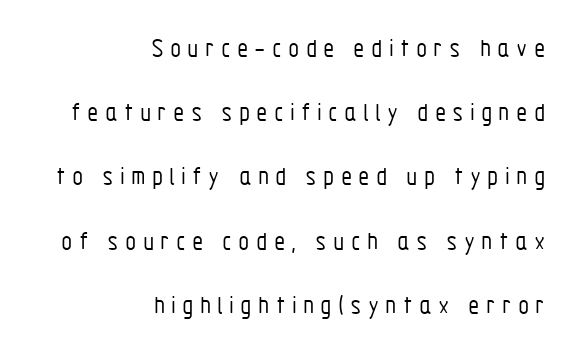
The image shows 26 px text type, upright; set right-aligned, loose line spacing (2.47x), unusually wide letter spacing (+0.24 em), not underlined.
